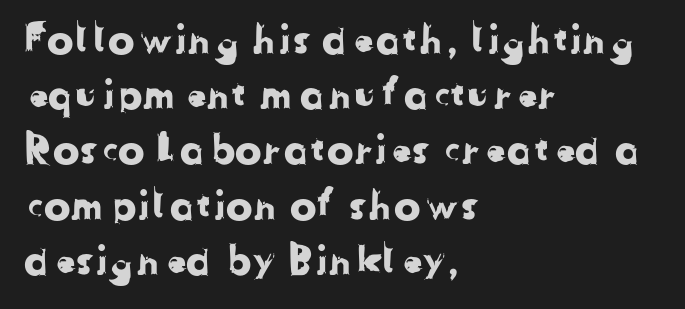
The image shows 40 px sans-serif type; set left-aligned, normal line spacing (1.38x), normal letter spacing, not underlined; low stroke contrast and a medium x-height.
